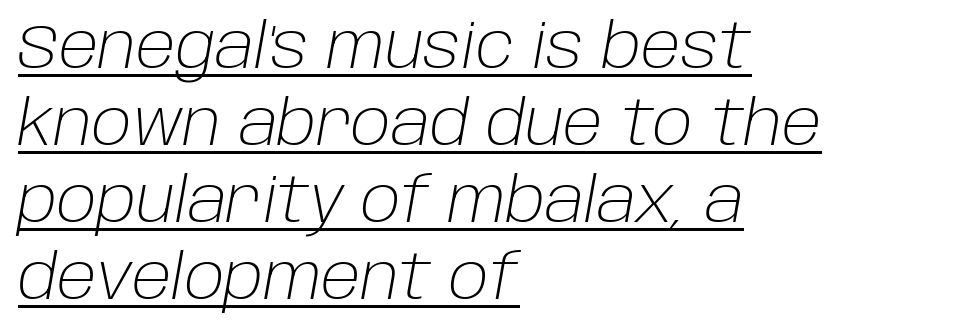
Alignment: flush left. A typesetter would call this proportional, since set widths differ per character. The tracking reads as untouched default to a designer's eye. The lettering tilts uniformly, giving the passage an italic look. Weight class: somewhere from thin through regular.
